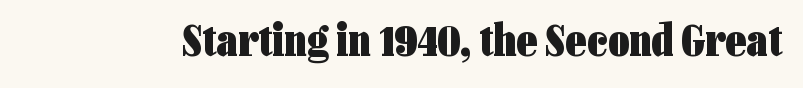
{"serif": "no", "italic": "no", "bold": "yes", "weight": "heavy", "width": "condensed", "stroke_contrast": "low", "x_height": "medium", "monospaced": "no", "underline": "no", "letter_spacing": "normal", "letter_spacing_em": 0.0, "glyph_px": 46}
